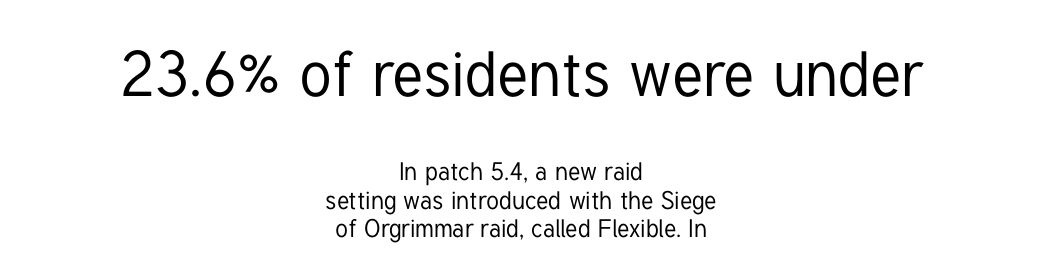
{"serif": "no", "italic": "no", "width": "condensed", "stroke_contrast": "low", "x_height": "medium", "monospaced": "no", "underline": "no", "align": "center", "line_spacing": "tight", "line_spacing_ratio": 1.14, "letter_spacing": "normal", "letter_spacing_em": 0.0, "larger_block": "first", "size_ratio": 2.52, "glyph_px": 63}
